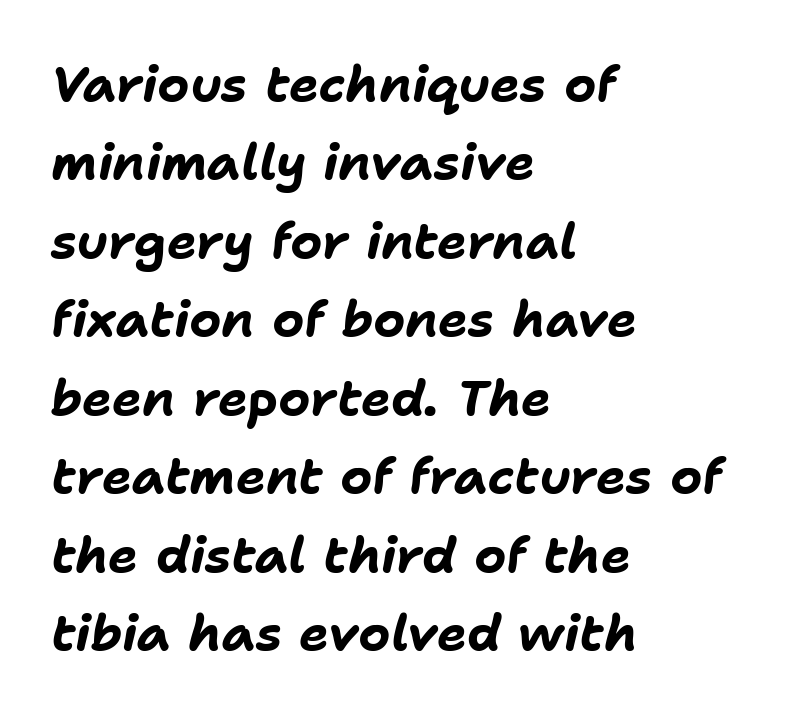
Stroke thickness is high; the sample reads as a true bold. Varying glyph widths throughout — classic text-font behaviour. Compared with a centered layout, this one pins lines to the left instead. The zone under the glyphs is completely vacant. Tall strokes in this sample are angled rather than plumb. Rows of type keep a routine distance in the vertical direction.
